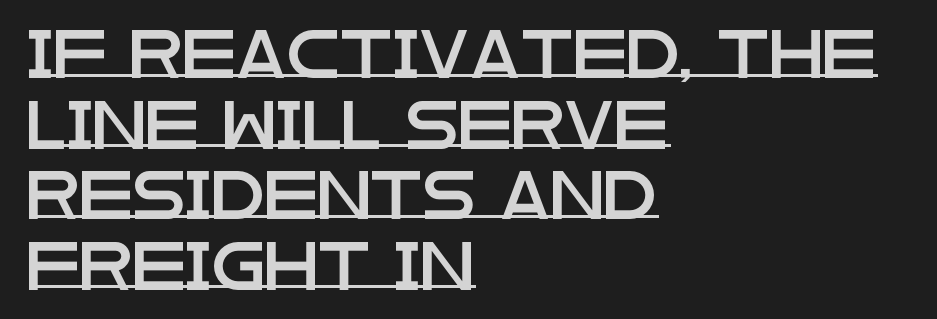
The image shows 48 px wide sans-serif type, upright; set left-aligned, normal line spacing (1.47x), normal letter spacing, underlined; low stroke contrast and a large x-height.
